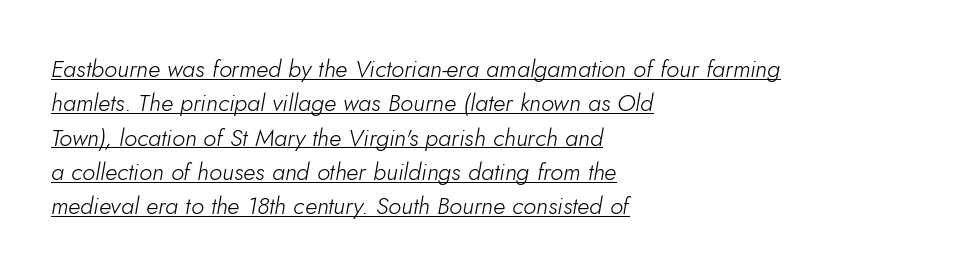
Tracking value appears to be zero — textbook default spacing. Characters are canted at an angle relative to the baseline's perpendicular. Normally led — the rows are evenly, conventionally spaced. The rendering uses the underline text-decoration. Counters stay open thanks to moderate or lighter strokes.
